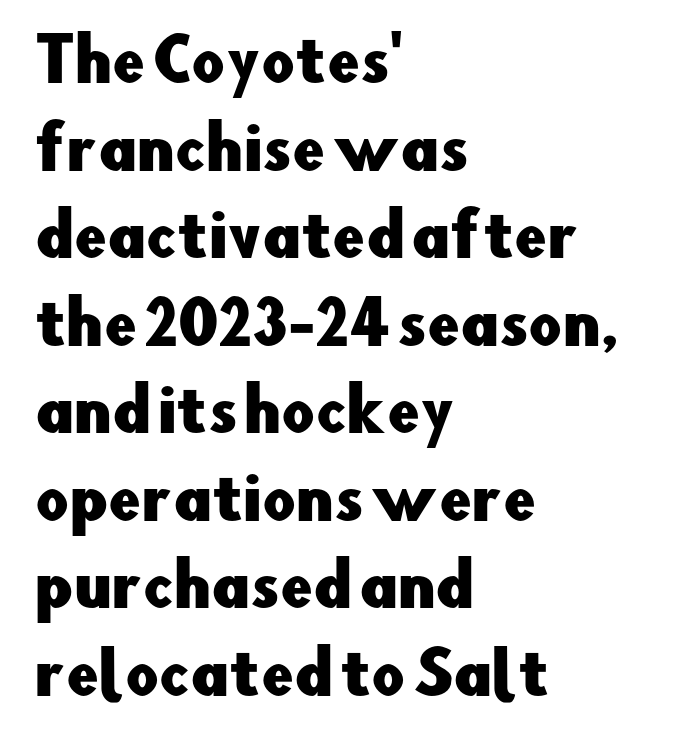
The image shows 58 px sans-serif type, upright; set left-aligned, normal line spacing (1.51x), normal letter spacing, not underlined; low stroke contrast and a small x-height.
